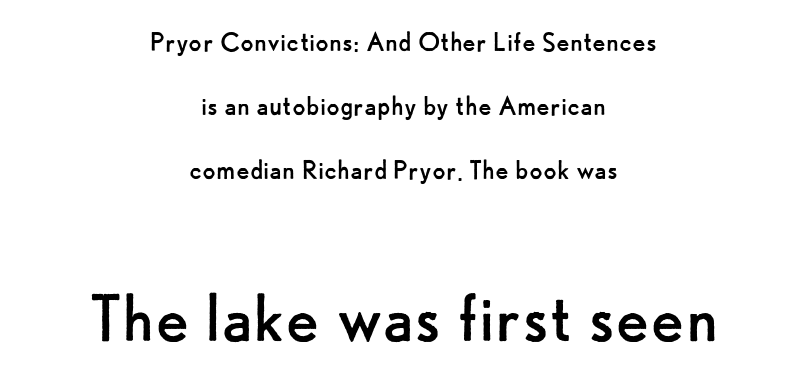
{"serif": "no", "italic": "no", "bold": "no", "weight": "regular", "width": "normal", "stroke_contrast": "low", "x_height": "small", "monospaced": "no", "underline": "no", "align": "center", "line_spacing": "loose", "line_spacing_ratio": 2.06, "letter_spacing": "normal", "letter_spacing_em": 0.0, "larger_block": "second", "size_ratio": 2.52, "glyph_px": 78}
